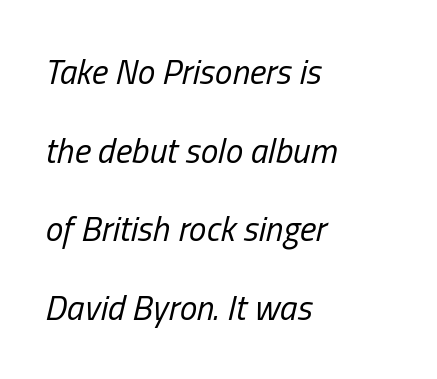
Q: Is the text bold? A: No.
Q: Is the text italic (slanted)? A: Yes, it leans right by about 13 degrees.
Q: Is the text underlined? A: No.
Q: How is the paragraph aligned? A: Left-aligned.
Q: Is the spacing between letters normal or unusually wide? A: Normal.
Q: Is the spacing between lines tight, normal or loose? A: Loose.
Q: Width (condensed, normal, or wide)? A: Condensed.
Q: Stroke contrast? A: Low.
Q: x-height? A: Medium.
Q: Monospaced? A: No.
